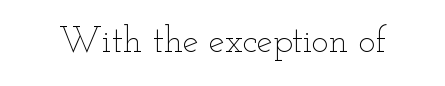
Q: Is the text bold? A: No.
Q: Is the text italic (slanted)? A: No, it is upright.
Q: Is the text underlined? A: No.
Q: Is the spacing between letters normal or unusually wide? A: Normal.
Q: Width (condensed, normal, or wide)? A: Wide.
Q: Stroke contrast? A: Low.
Q: x-height? A: Small.
Q: Monospaced? A: No.
